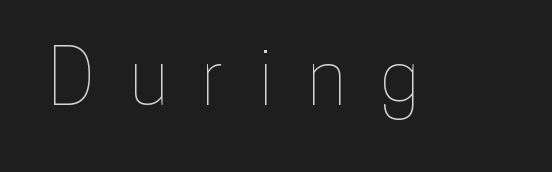
Q: Is the text italic (slanted)? A: No, it is upright.
Q: Is the text underlined? A: No.
Q: Is the spacing between letters normal or unusually wide? A: Unusually wide.
Q: Width (condensed, normal, or wide)? A: Condensed.
Q: Stroke contrast? A: Low.
Q: x-height? A: Medium.
Q: Monospaced? A: No.
